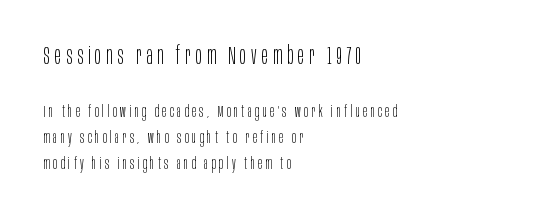
{"italic": "no", "bold": "no", "underline": "no", "align": "left", "line_spacing": "normal", "line_spacing_ratio": 1.55, "letter_spacing": "wide", "letter_spacing_em": 0.2, "larger_block": "first", "size_ratio": 1.47, "glyph_px": 25}
